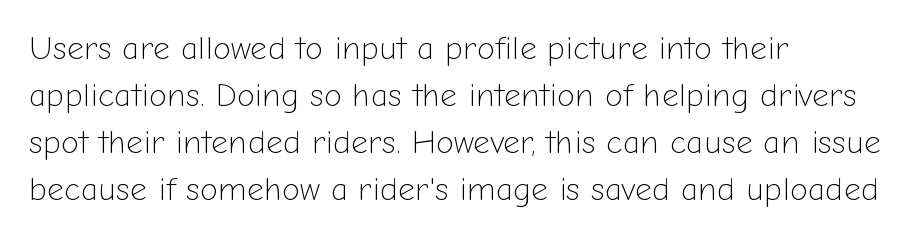
Q: Is the text bold? A: No.
Q: Is the text italic (slanted)? A: No, it is upright.
Q: Is the typeface a serif or a sans-serif typeface? A: Sans-serif.
Q: Is the text underlined? A: No.
Q: How is the paragraph aligned? A: Left-aligned.
Q: Is the spacing between letters normal or unusually wide? A: Normal.
Q: Is the spacing between lines tight, normal or loose? A: Normal.
Q: Width (condensed, normal, or wide)? A: Normal.
Q: Stroke contrast? A: Low.
Q: x-height? A: Medium.
Q: Monospaced? A: No.
